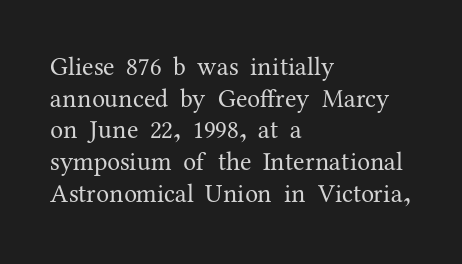
Q: Is the text bold? A: No.
Q: Is the text italic (slanted)? A: No, it is upright.
Q: Is the text underlined? A: No.
Q: How is the paragraph aligned? A: Left-aligned.
Q: Is the spacing between letters normal or unusually wide? A: Normal.
